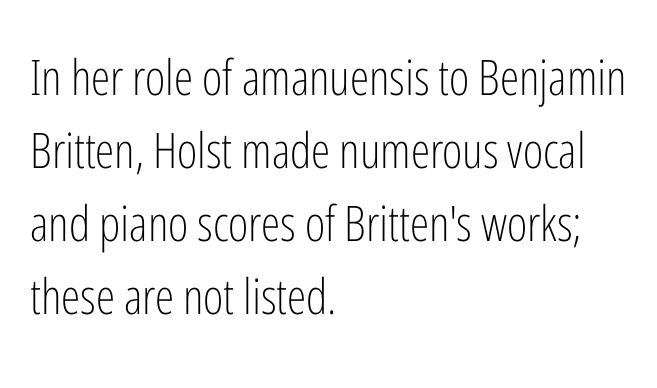
{"serif": "no", "italic": "no", "bold": "no", "weight": "light", "width": "condensed", "stroke_contrast": "low", "x_height": "medium", "monospaced": "no", "underline": "no", "align": "left", "line_spacing": "normal", "line_spacing_ratio": 1.49, "letter_spacing": "normal", "letter_spacing_em": 0.0, "glyph_px": 49}
